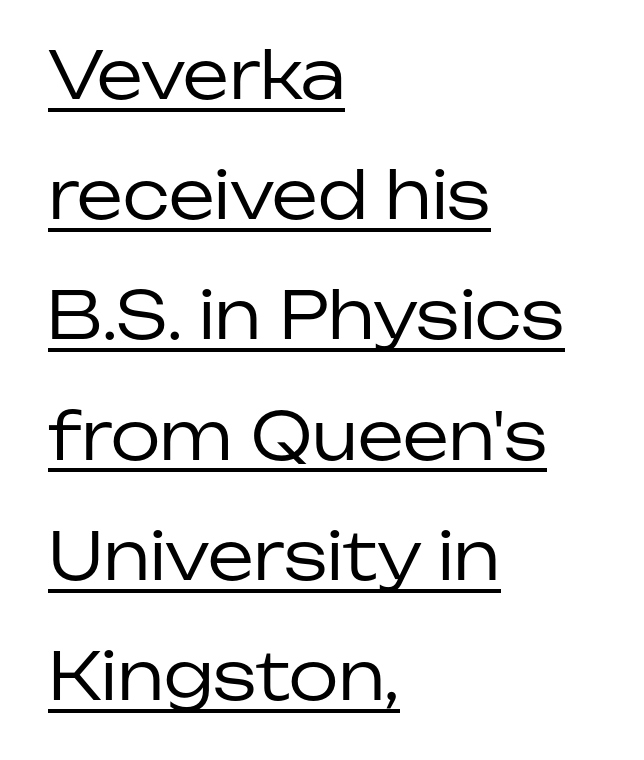
The image shows 65 px regular-weight sans-serif type, upright; set left-aligned, line spacing 1.85x, normal letter spacing, underlined; low stroke contrast and a medium x-height.
